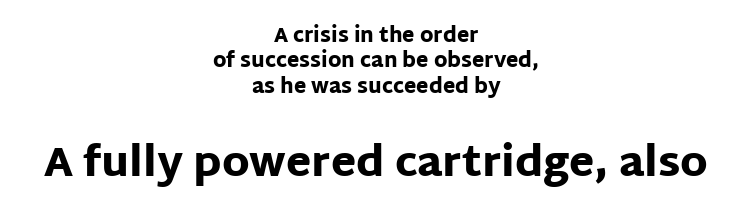
{"serif": "no", "italic": "no", "bold": "yes", "weight": "heavy", "width": "normal", "stroke_contrast": "low", "x_height": "large", "monospaced": "no", "underline": "no", "align": "center", "line_spacing": "normal", "line_spacing_ratio": 1.27, "letter_spacing": "normal", "letter_spacing_em": 0.0, "larger_block": "second", "size_ratio": 2.05, "glyph_px": 41}
